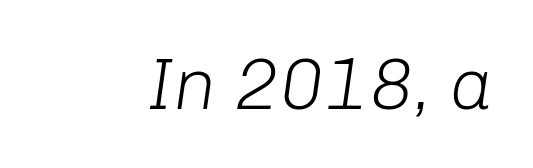
The weight tops out at a normal text grade. Check the space under the baseline: it is left empty. Posture: slanted. This sample has the flowing, uneven cadence of proportional lettering. In terms of letterspacing, this is plain default setting.
